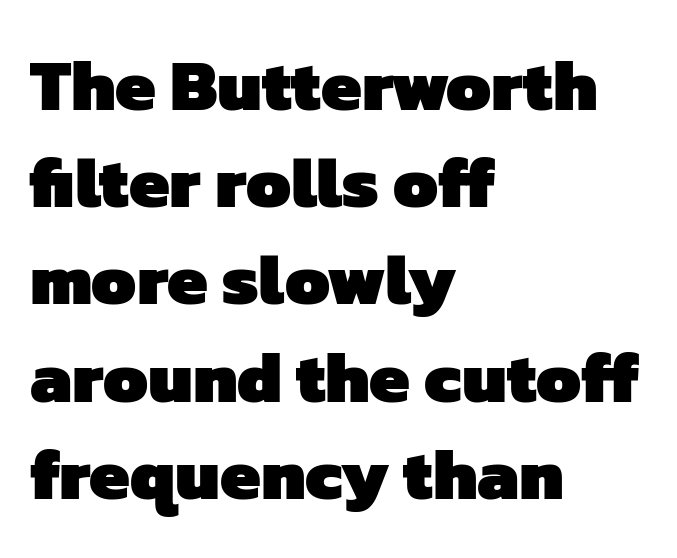
The face used here is proportionally spaced, like ordinary book or web type. Note: no serifs on the glyphs. The space directly below the letters is spotless. Tracking here is standard; glyphs follow each other at the usual distance. Look at the stroke-to-counter ratio: heavy, a bold. Left-aligned paragraph, ragged on the right.
